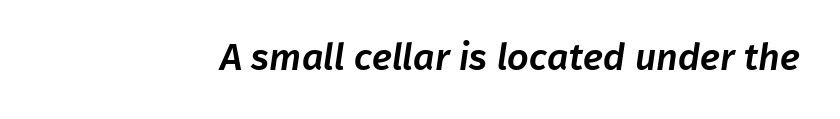
{"serif": "no", "width": "normal", "stroke_contrast": "low", "x_height": "medium", "monospaced": "no", "underline": "no", "letter_spacing": "normal", "letter_spacing_em": 0.0, "glyph_px": 38}
